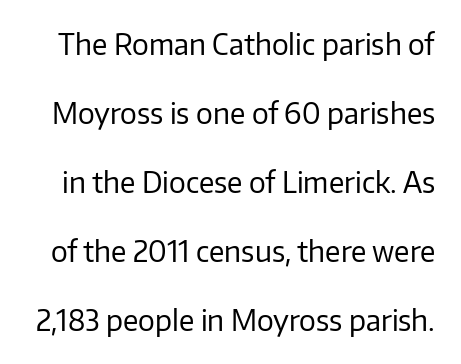
Q: Is the text bold? A: No.
Q: Is the text italic (slanted)? A: No, it is upright.
Q: Is the typeface a serif or a sans-serif typeface? A: Sans-serif.
Q: Is the text underlined? A: No.
Q: Is the spacing between letters normal or unusually wide? A: Normal.
Q: Is the spacing between lines tight, normal or loose? A: Loose.
Q: Width (condensed, normal, or wide)? A: Normal.
Q: Stroke contrast? A: Low.
Q: x-height? A: Medium.
Q: Monospaced? A: No.
